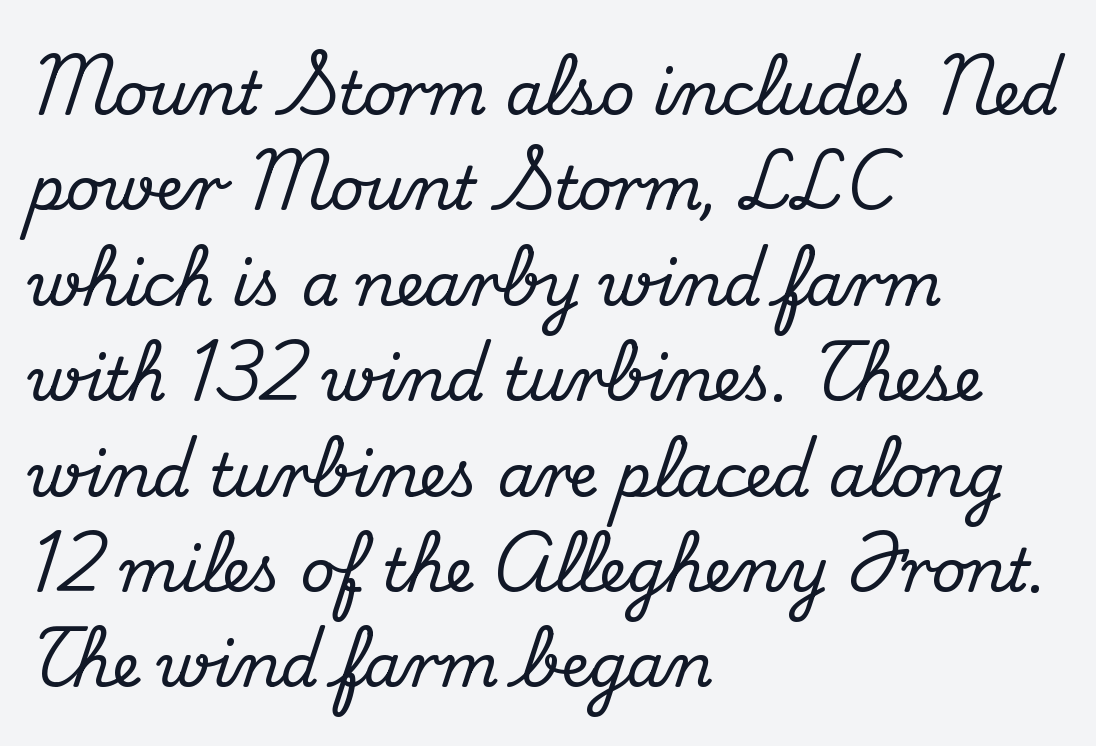
The image shows 60 px serif type; set left-aligned, normal line spacing (1.59x), normal letter spacing, not underlined; medium stroke contrast and a small x-height.
